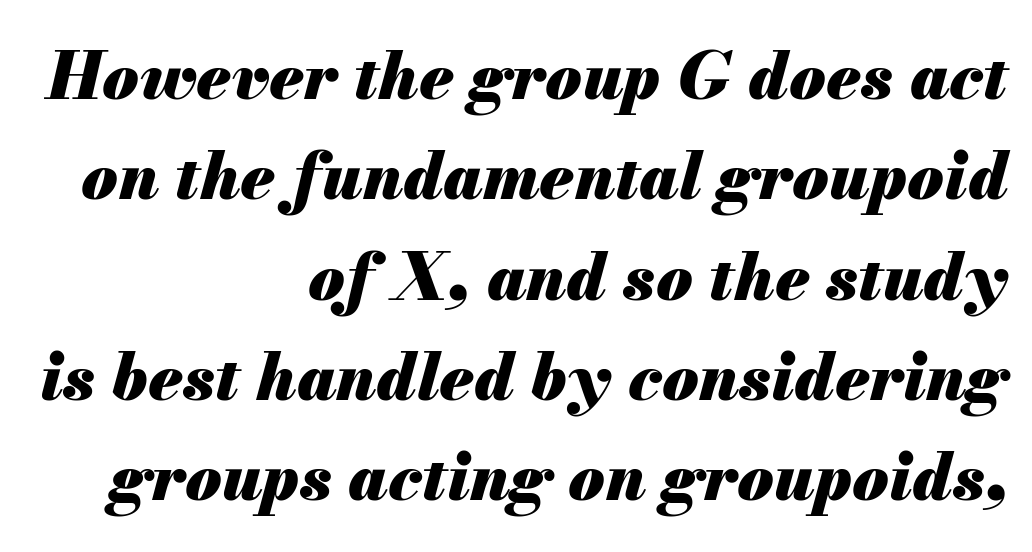
Q: Is the text bold? A: Yes.
Q: Is the text italic (slanted)? A: Yes, it leans right by about 13 degrees.
Q: Is the text underlined? A: No.
Q: How is the paragraph aligned? A: Right-aligned.
Q: Is the spacing between letters normal or unusually wide? A: Normal.
Q: Is the spacing between lines tight, normal or loose? A: Normal.
Q: Width (condensed, normal, or wide)? A: Normal.
Q: Stroke contrast? A: Medium.
Q: x-height? A: Small.
Q: Monospaced? A: No.
